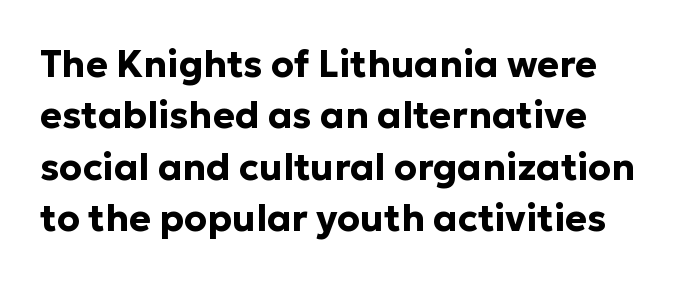
Q: Is the text bold? A: Yes.
Q: Is the text italic (slanted)? A: No, it is upright.
Q: Is the typeface a serif or a sans-serif typeface? A: Sans-serif.
Q: Is the text underlined? A: No.
Q: Is the spacing between letters normal or unusually wide? A: Normal.
Q: Is the spacing between lines tight, normal or loose? A: Normal.
Q: Width (condensed, normal, or wide)? A: Normal.
Q: Stroke contrast? A: Low.
Q: x-height? A: Medium.
Q: Monospaced? A: No.
